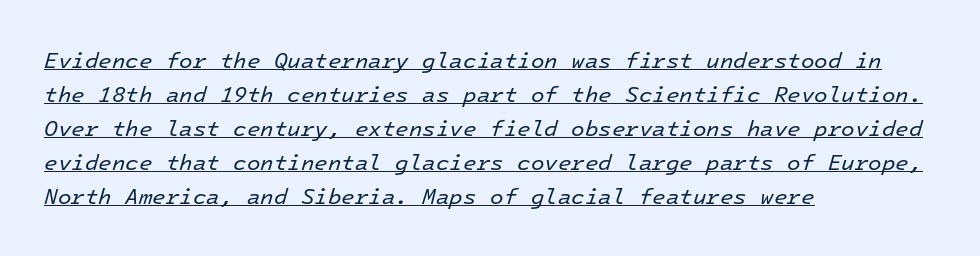
Q: Is the text bold? A: No.
Q: Is the text italic (slanted)? A: Yes, it leans right by about 16 degrees.
Q: Is the text underlined? A: Yes.
Q: How is the paragraph aligned? A: Left-aligned.
Q: Is the spacing between letters normal or unusually wide? A: Normal.
Q: Is the spacing between lines tight, normal or loose? A: Normal.
